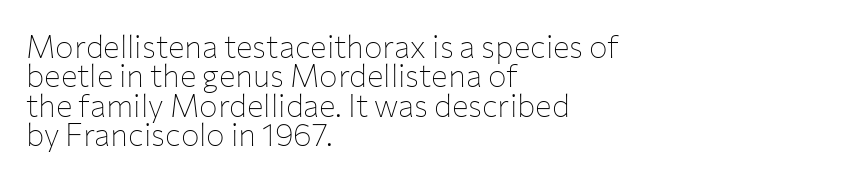
Q: Is the text bold? A: No.
Q: Is the text italic (slanted)? A: No, it is upright.
Q: Is the typeface a serif or a sans-serif typeface? A: Sans-serif.
Q: Is the text underlined? A: No.
Q: How is the paragraph aligned? A: Left-aligned.
Q: Is the spacing between letters normal or unusually wide? A: Normal.
Q: Is the spacing between lines tight, normal or loose? A: Tight.
Q: Width (condensed, normal, or wide)? A: Normal.
Q: Stroke contrast? A: Low.
Q: x-height? A: Medium.
Q: Monospaced? A: No.
